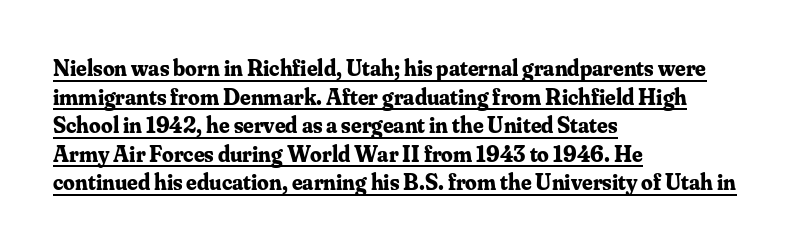
The rendered words wear a rule along their underside. The sample has been set heavy, in full bold. Unlike italic type, these characters show no tilt at all. The rendering keeps characters at their native spacing.
